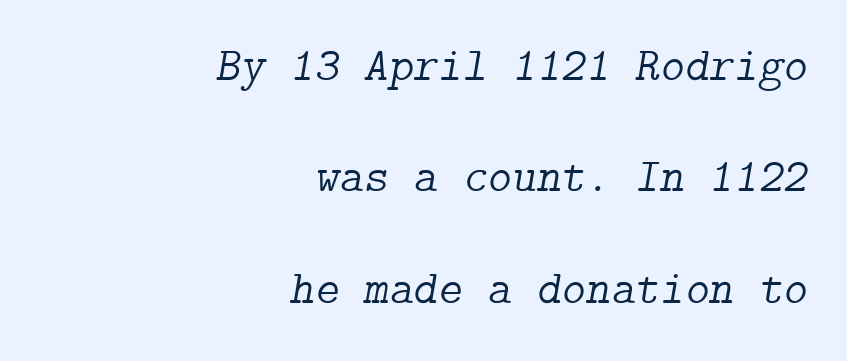
Q: Is the text bold? A: No.
Q: Is the text italic (slanted)? A: Yes, it leans right by about 9 degrees.
Q: Is the typeface a serif or a sans-serif typeface? A: Serif.
Q: Is the text underlined? A: No.
Q: How is the paragraph aligned? A: Right-aligned.
Q: Is the spacing between letters normal or unusually wide? A: Normal.
Q: Is the spacing between lines tight, normal or loose? A: Loose.
Q: Width (condensed, normal, or wide)? A: Normal.
Q: Stroke contrast? A: Low.
Q: x-height? A: Medium.
